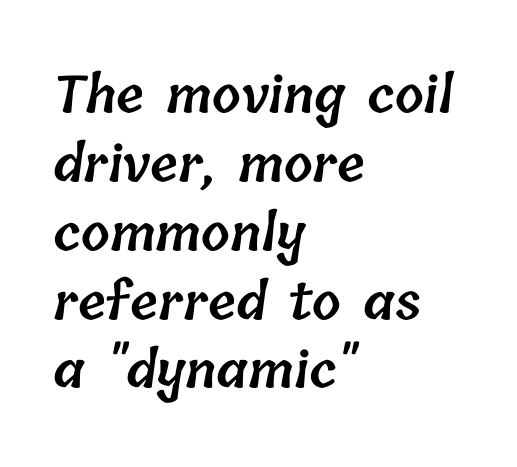
Each letter keeps its own natural width here, so spacing adapts to shape. Every row of glyphs begins at an identical x-position on the left. Words appear dense and cohesive because spacing is normal. Baseline-to-baseline distance is the conventional proportion of letter height.
